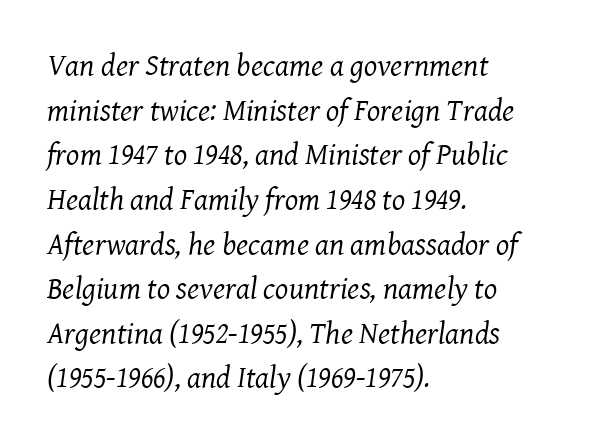
Q: Is the text bold? A: No.
Q: Is the text italic (slanted)? A: Yes, it leans right by about 8 degrees.
Q: Is the typeface a serif or a sans-serif typeface? A: Serif.
Q: Is the text underlined? A: No.
Q: How is the paragraph aligned? A: Left-aligned.
Q: Is the spacing between letters normal or unusually wide? A: Normal.
Q: Is the spacing between lines tight, normal or loose? A: Normal.
Q: Width (condensed, normal, or wide)? A: Normal.
Q: Stroke contrast? A: Medium.
Q: x-height? A: Medium.
Q: Monospaced? A: No.
